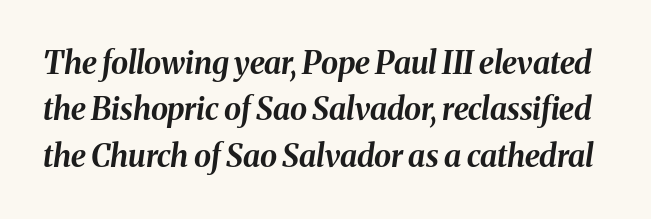
Stroke thickness is high; the sample reads as a true bold. This is oblique type, the kind used for emphasis or titles. The letters advance in unequal steps, a hallmark of proportional type. The lines sit at an ordinary, default distance from one another.
